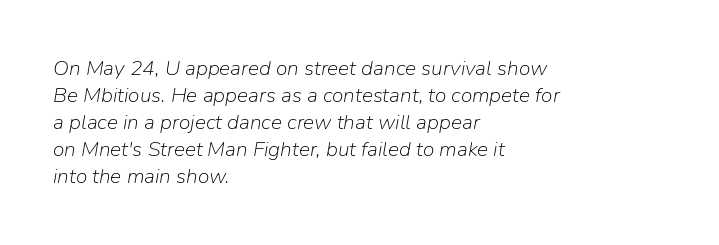
The image shows 21 px text type, italic (leaning right); set left-aligned, normal line spacing (1.29x), normal letter spacing, not underlined.
